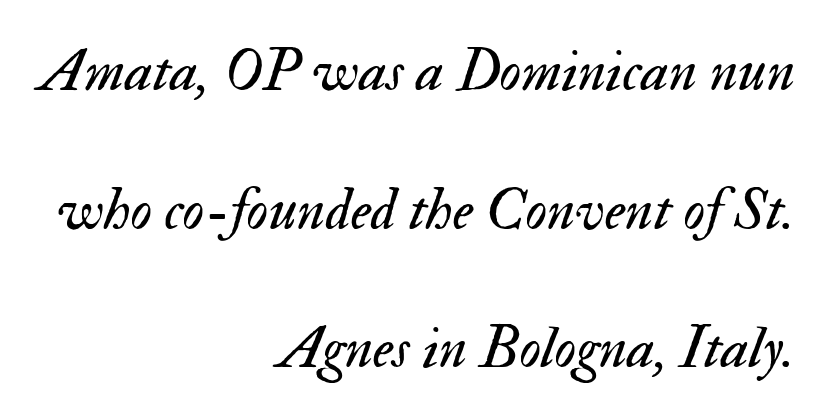
Q: Is the text bold? A: No.
Q: Is the text italic (slanted)? A: Yes, it leans right by about 17 degrees.
Q: Is the text underlined? A: No.
Q: How is the paragraph aligned? A: Right-aligned.
Q: Is the spacing between letters normal or unusually wide? A: Normal.
Q: Is the spacing between lines tight, normal or loose? A: Loose.
Q: Width (condensed, normal, or wide)? A: Normal.
Q: Stroke contrast? A: Medium.
Q: x-height? A: Small.
Q: Monospaced? A: No.
